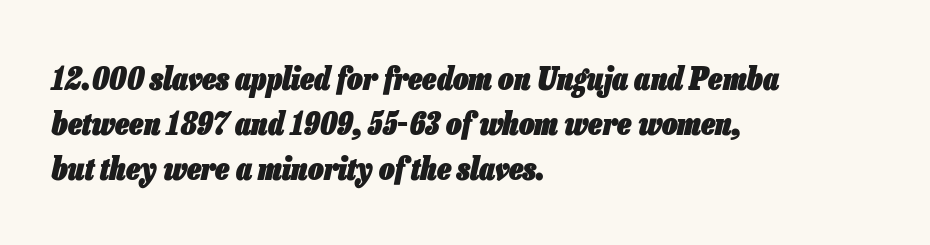
{"italic": "yes", "lean": "right", "slant_degrees": 13, "bold": "yes", "weight": "heavy", "width": "condensed", "stroke_contrast": "low", "x_height": "medium", "monospaced": "no", "underline": "no", "align": "left", "line_spacing": "normal", "line_spacing_ratio": 1.45, "letter_spacing": "normal", "letter_spacing_em": 0.0, "glyph_px": 31}
